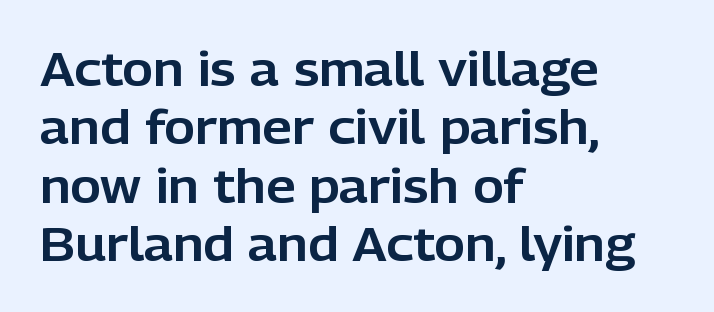
Is there any slant? The stems are plumb. This sample uses plain, unmodified letter spacing. You can tell from the bare stems that sans-serif type was used. If you drew a ruler down the left edge, every line would touch it.
